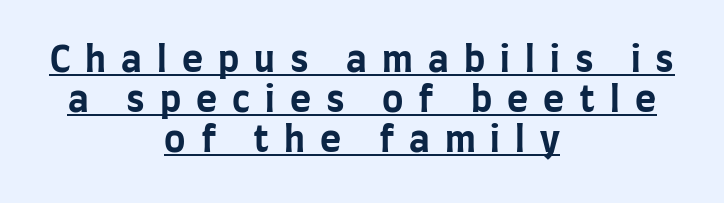
A dark, heavy texture on the line: the type is bold. The font's upright variant was chosen for this text. This rendering features underlined lettering. Look at the tracking — it's clearly loosened, letters drifting apart.
